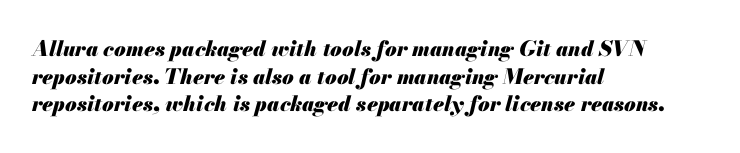
Heft: maximum for text — a bold. How are the letters spaced? Ordinarily, with no added tracking. Has an underline been added? It has not. A typesetter would call this leading conventional body-copy spacing.
